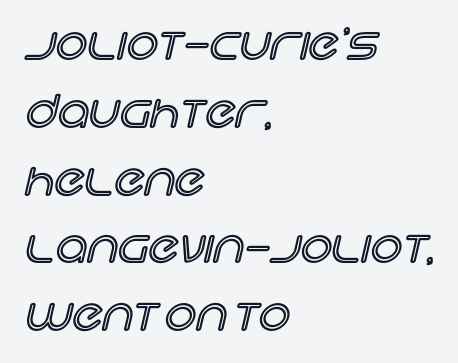
{"width": "normal", "x_height": "large", "monospaced": "no", "underline": "no", "align": "left", "line_spacing": "normal", "line_spacing_ratio": 1.54, "letter_spacing": "normal", "letter_spacing_em": 0.0, "glyph_px": 44}
